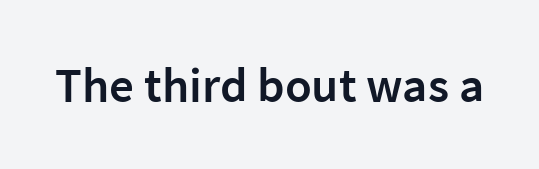
Q: Is the text bold? A: Semi-bold.
Q: Is the text italic (slanted)? A: No, it is upright.
Q: Is the typeface a serif or a sans-serif typeface? A: Sans-serif.
Q: Is the text underlined? A: No.
Q: Is the spacing between letters normal or unusually wide? A: Normal.
Q: Width (condensed, normal, or wide)? A: Normal.
Q: Stroke contrast? A: Low.
Q: x-height? A: Medium.
Q: Monospaced? A: No.
